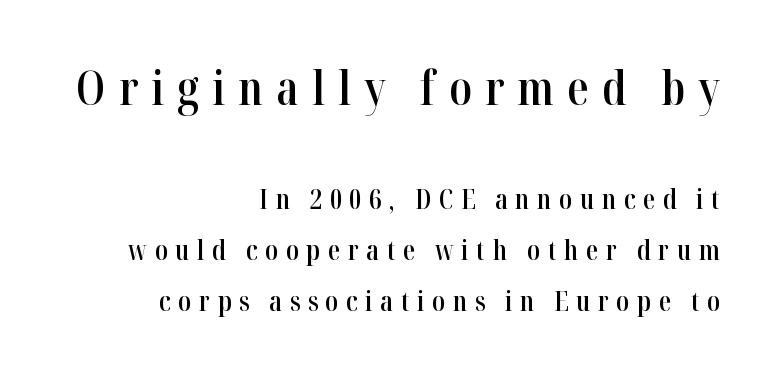
{"serif": "yes", "italic": "no", "bold": "semi", "weight": "semibold", "width": "condensed", "stroke_contrast": "high", "x_height": "medium", "monospaced": "no", "underline": "no", "align": "right", "line_spacing_ratio": 1.89, "letter_spacing": "wide", "letter_spacing_em": 0.28, "larger_block": "first", "size_ratio": 1.74, "glyph_px": 47}
